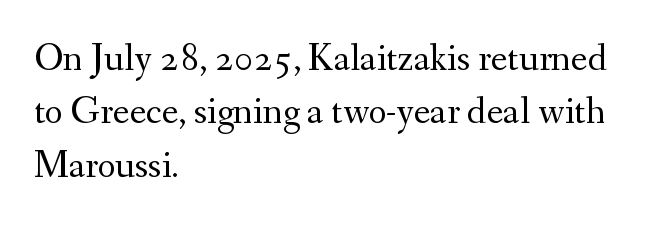
Think of a printed novel: that variable character pitch is what you see here. Is the stroke heavy? The answer is a plain regular-or-lighter. Honestly, there is no underline to notice here at all. A roman cut, with each character standing at attention. Each letter's strokes conclude with small projecting serifs. The passage is arranged the way most books set body copy — flush left.
